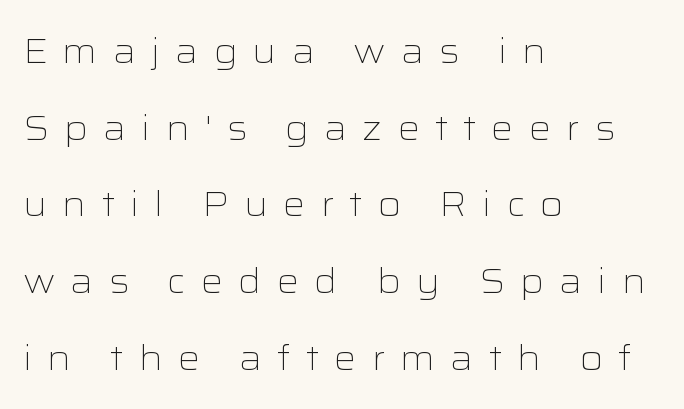
The image shows 35 px light, wide sans-serif type, upright; set left-aligned, loose line spacing (2.19x), unusually wide letter spacing (+0.43 em), not underlined; low stroke contrast and a medium x-height.
